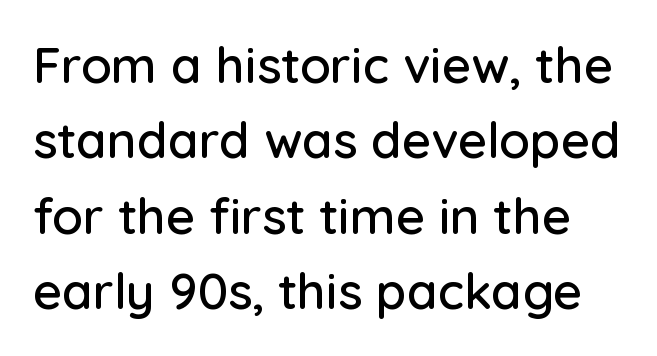
The space between consecutive lines is moderate. The font family rendered here belongs to the sans-serif group. Honestly, there is no underline to notice here at all. The face used here is rendered with its standard letterfit. You can tell it's not italic because the verticals are truly vertical. The face used here is proportionally spaced, like ordinary book or web type.
